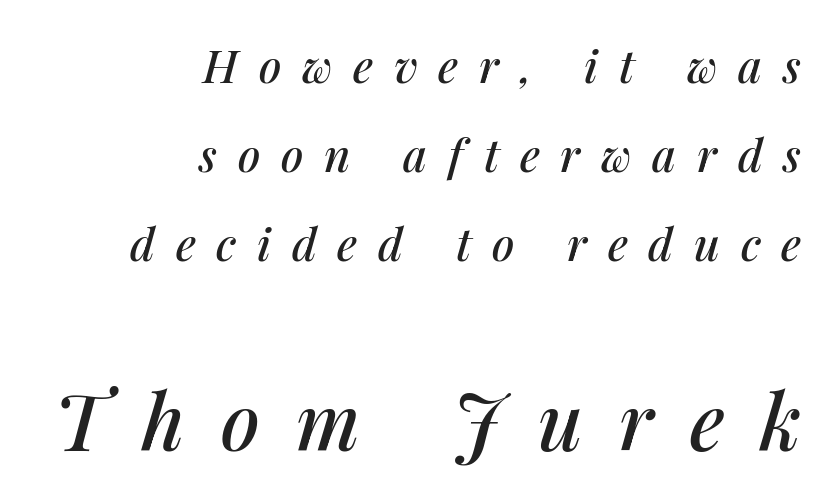
The tracking jumps out immediately: characters are airy and widely separated. Look at the glyph heights: the lower group is clearly the bigger setting. Each line ends at the same right margin while the left side varies. You could not count columns in this text — the font is proportionally spaced.
